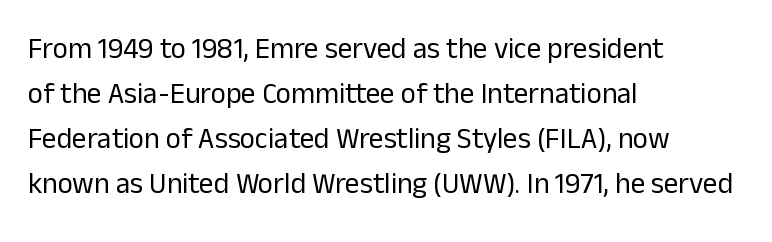
This is roman type, the default non-slanted kind. Character widths vary here, with narrow letters taking less room than wide ones. Is this a heavy cut? Hardly; it is regular or lighter. You could call the tracking neutral — neither tight nor loose. Unmarked baselines from the first word to the last. The vertical gap from one line to the next is medium.
